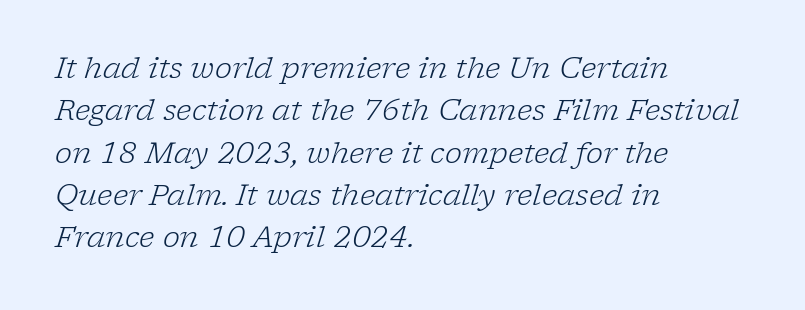
The image shows 29 px light serif type, italic (leaning right); set left-aligned, normal line spacing (1.46x), normal letter spacing, not underlined; low stroke contrast and a medium x-height.
